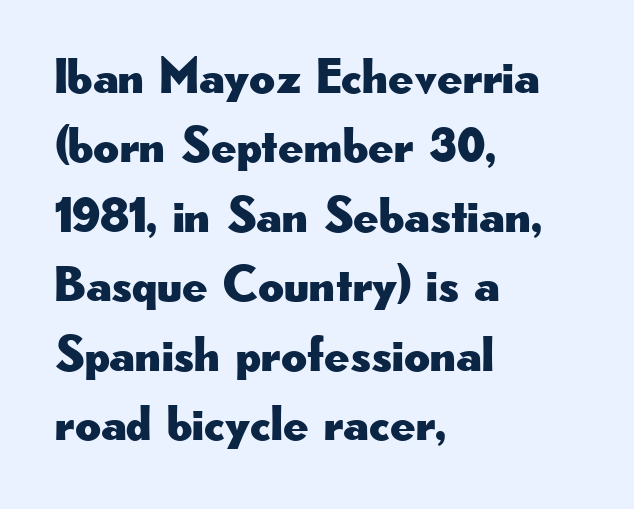
{"serif": "no", "italic": "no", "width": "wide", "stroke_contrast": "low", "x_height": "small", "monospaced": "no", "underline": "no", "align": "left", "line_spacing": "normal", "line_spacing_ratio": 1.39, "letter_spacing": "normal", "letter_spacing_em": 0.0, "glyph_px": 50}
